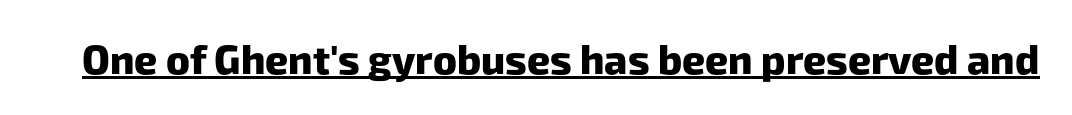
{"serif": "no", "bold": "yes", "weight": "heavy", "width": "normal", "stroke_contrast": "low", "x_height": "medium", "monospaced": "no", "underline": "yes", "letter_spacing": "normal", "letter_spacing_em": 0.0, "glyph_px": 40}
